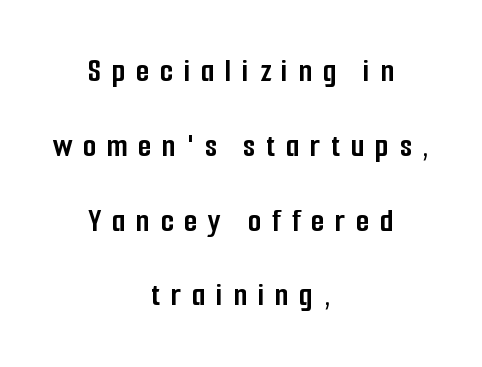
The image shows 34 px semibold, condensed sans-serif type, upright; set centered, loose line spacing (2.2x), unusually wide letter spacing (+0.32 em), not underlined; low stroke contrast and a medium x-height.
